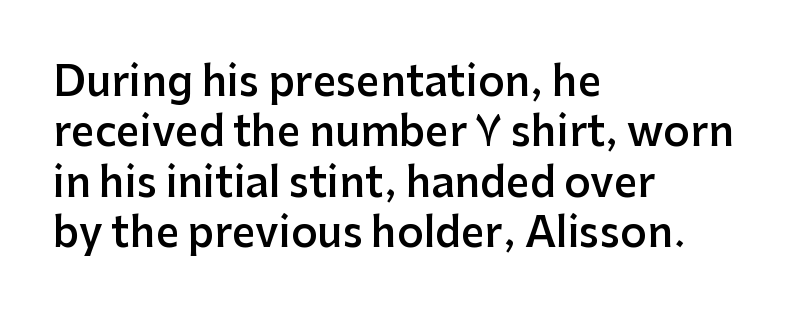
Q: Is the text bold? A: Semi-bold.
Q: Is the text italic (slanted)? A: No, it is upright.
Q: Is the typeface a serif or a sans-serif typeface? A: Sans-serif.
Q: Is the text underlined? A: No.
Q: How is the paragraph aligned? A: Left-aligned.
Q: Is the spacing between letters normal or unusually wide? A: Normal.
Q: Width (condensed, normal, or wide)? A: Normal.
Q: Stroke contrast? A: Low.
Q: x-height? A: Medium.
Q: Monospaced? A: No.
